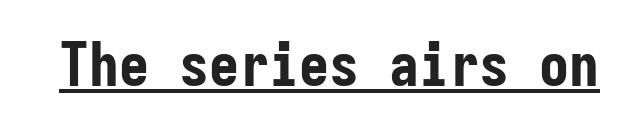
Stroke terminals: plain, sans-serif. The typesetting leans heavy: a genuine bold. Fixed-width glyphs throughout — classic coding-font behaviour. What stands out about the letter spacing? Nothing — it is the standard amount.
